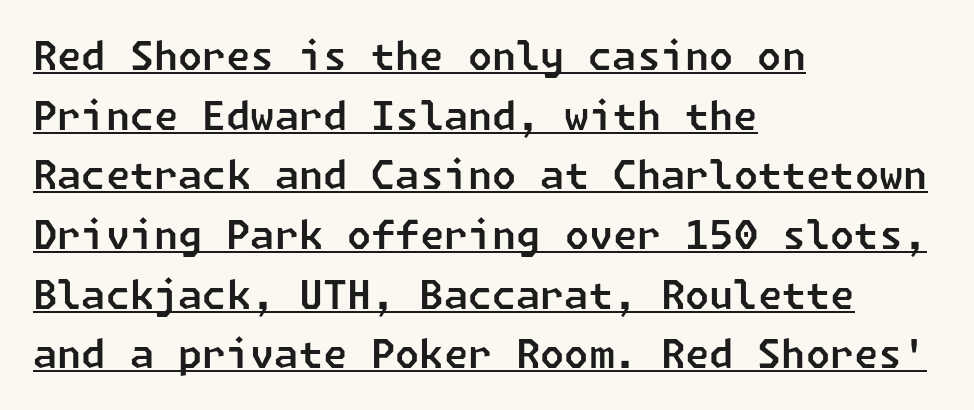
The setting favours the left margin, as ordinary paragraphs usually do. In designer terms, the underline attribute is active on this setting. The font family rendered here belongs to the sans-serif group. Compared with typical paragraphs, the rows here are spaced about the same.
